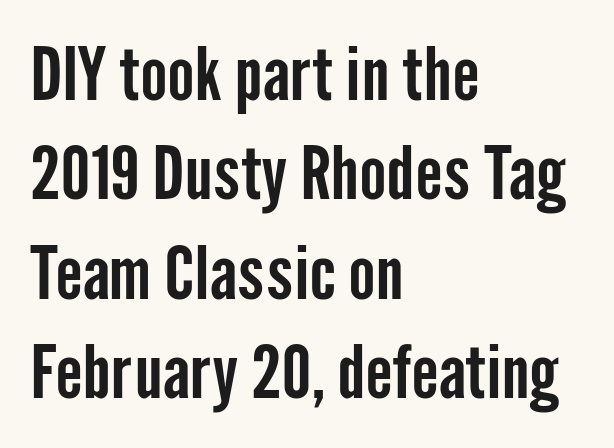
Q: Is the text italic (slanted)? A: No, it is upright.
Q: Is the typeface a serif or a sans-serif typeface? A: Sans-serif.
Q: Is the text underlined? A: No.
Q: How is the paragraph aligned? A: Left-aligned.
Q: Is the spacing between letters normal or unusually wide? A: Normal.
Q: Is the spacing between lines tight, normal or loose? A: Normal.
Q: Width (condensed, normal, or wide)? A: Condensed.
Q: Stroke contrast? A: Low.
Q: x-height? A: Medium.
Q: Monospaced? A: No.
